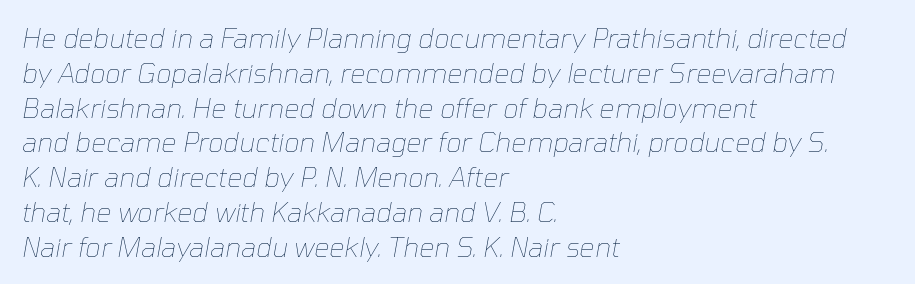
Q: Is the text bold? A: No.
Q: Is the text italic (slanted)? A: Yes, it leans right by about 10 degrees.
Q: Is the text underlined? A: No.
Q: How is the paragraph aligned? A: Left-aligned.
Q: Is the spacing between letters normal or unusually wide? A: Normal.
Q: Is the spacing between lines tight, normal or loose? A: Normal.
